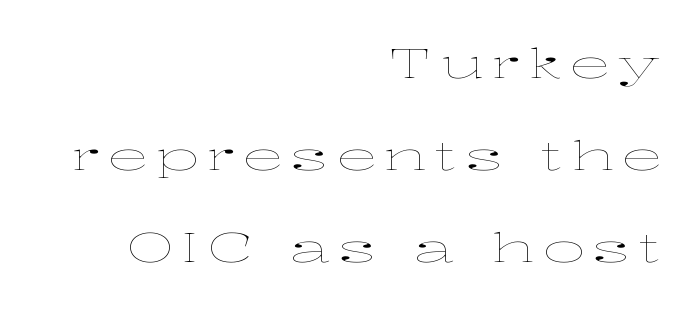
Q: Is the text bold? A: No.
Q: Is the text italic (slanted)? A: No, it is upright.
Q: Is the text underlined? A: No.
Q: How is the paragraph aligned? A: Right-aligned.
Q: Is the spacing between letters normal or unusually wide? A: Unusually wide.
Q: Is the spacing between lines tight, normal or loose? A: Loose.
Q: Width (condensed, normal, or wide)? A: Wide.
Q: Stroke contrast? A: Low.
Q: x-height? A: Medium.
Q: Monospaced? A: No.
